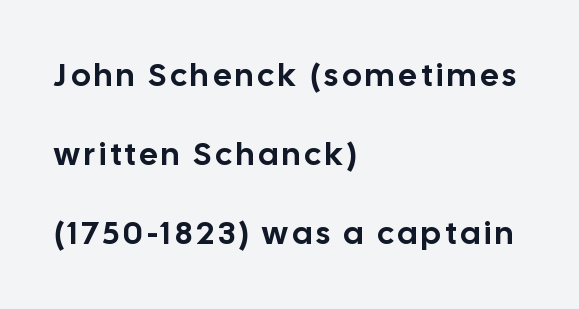
{"serif": "no", "italic": "no", "width": "normal", "stroke_contrast": "low", "x_height": "medium", "monospaced": "no", "underline": "no", "align": "left", "line_spacing": "loose", "line_spacing_ratio": 2.47, "glyph_px": 32}
